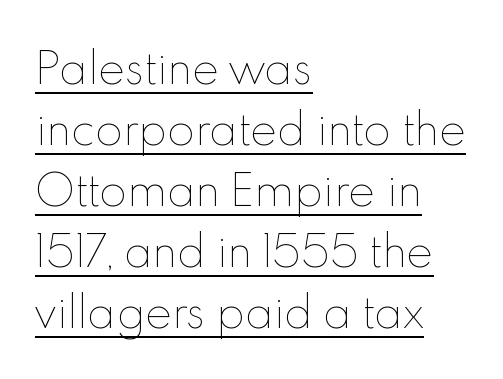
{"italic": "no", "bold": "no", "weight": "thin", "width": "normal", "x_height": "small", "monospaced": "no", "underline": "yes", "align": "left", "line_spacing": "normal", "line_spacing_ratio": 1.49, "letter_spacing": "normal", "letter_spacing_em": 0.0, "glyph_px": 41}
